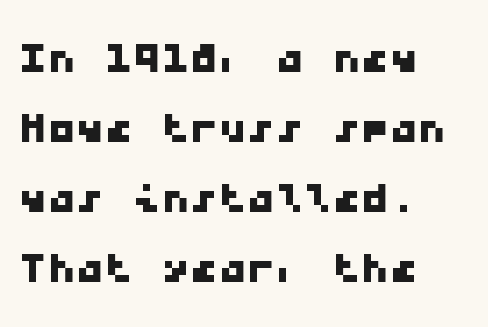
Lines of text with bare space underneath. Inter-character spacing is left at the font's built-in metrics. Look at the bottom of the vertical strokes: they stop flat, with no serifs. Fixed-width glyphs throughout — classic coding-font behaviour. Teacher's note: observe the even left margin — that is flush-left alignment.
